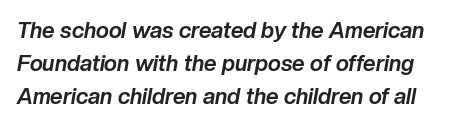
The image shows 22 px bold type, italic (leaning right); set normal line spacing (1.51x), normal letter spacing, not underlined.
